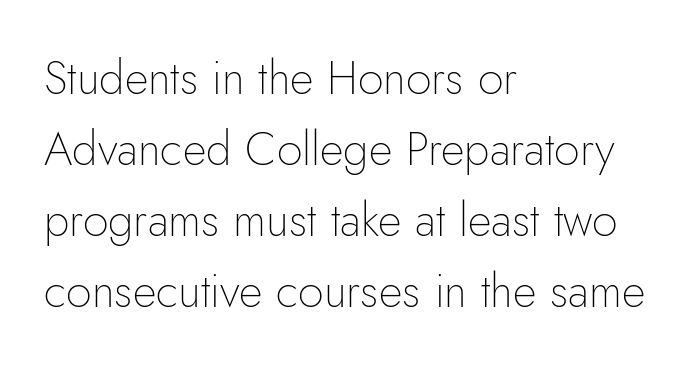
Q: Is the text bold? A: No.
Q: Is the text italic (slanted)? A: No, it is upright.
Q: Is the typeface a serif or a sans-serif typeface? A: Sans-serif.
Q: Is the text underlined? A: No.
Q: How is the paragraph aligned? A: Left-aligned.
Q: Is the spacing between letters normal or unusually wide? A: Normal.
Q: Is the spacing between lines tight, normal or loose? A: Normal.
Q: Width (condensed, normal, or wide)? A: Normal.
Q: Stroke contrast? A: Low.
Q: x-height? A: Small.
Q: Monospaced? A: No.
